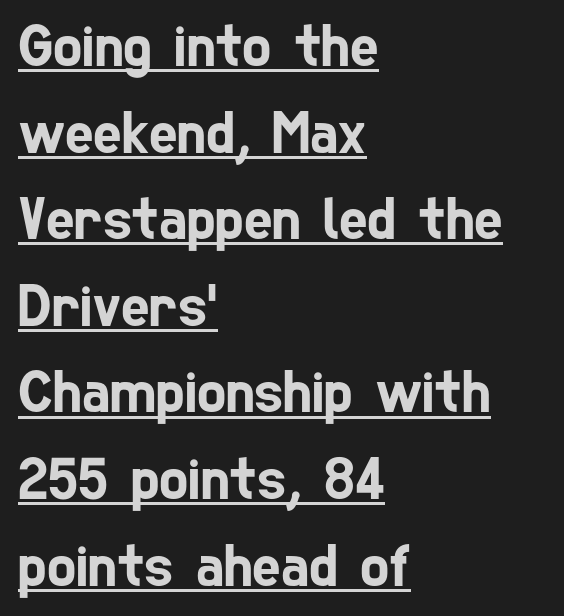
The passage is arranged the way most books set body copy — flush left. Nope, no serifs anywhere on these letters. Rows of type keep a routine distance in the vertical direction. The letters sit at their default tracking, neither squeezed nor spread.
